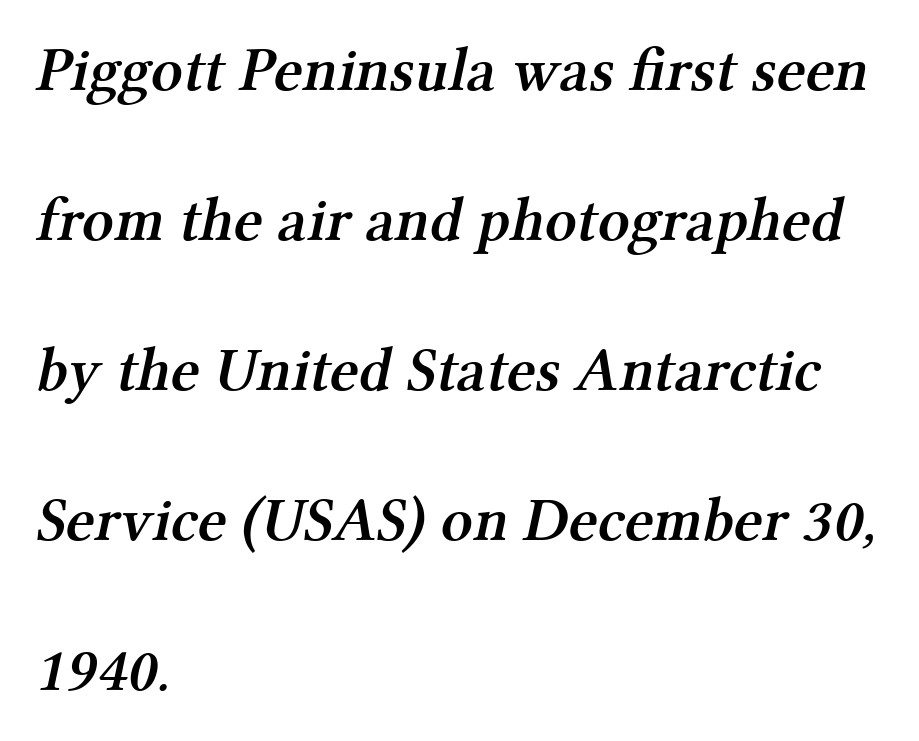
A typesetter would call this leading open, well beyond the default. These lines are rendered in a variable-pitch font. The rendering anchors every line to the left-hand side. The text was rendered using a seriffed face with decorative stroke endings. The tracking reads as untouched default to a designer's eye.
